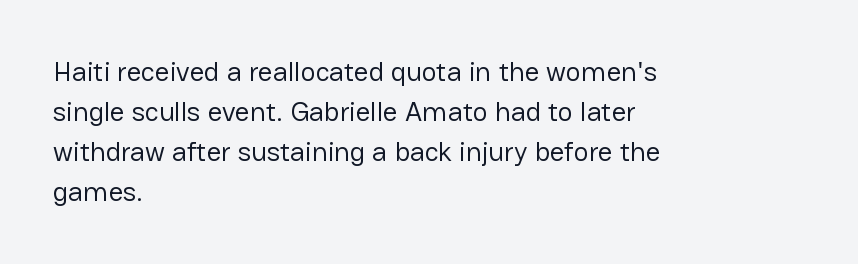
Typographically, this falls in the sans-serif category. Default kerning and tracking; the words read as compact shapes. Do the characters align in a grid? No, the font is proportional. Italic? Not at all — the glyphs are vertical. The cut favours lightness, reaching ordinary text weight at its darkest. Vertical spacing — default.
